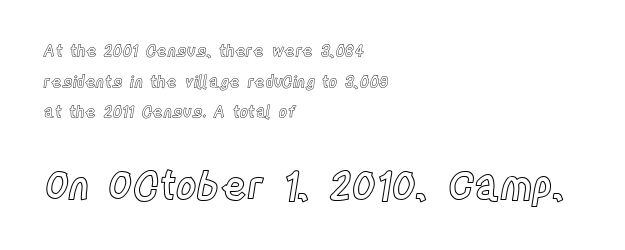
The image shows 40 px condensed type; set left-aligned, loose line spacing (1.91x), normal letter spacing, not underlined; the second (bottom) block is 2.5x larger; a large x-height.
